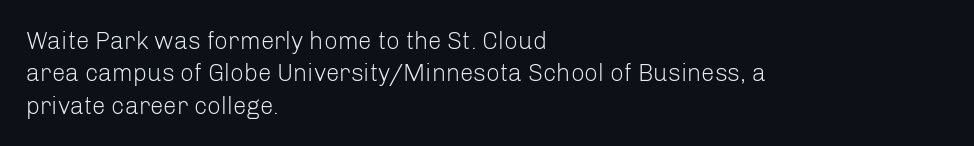
{"italic": "no", "bold": "no", "underline": "no", "align": "left", "line_spacing": "normal", "line_spacing_ratio": 1.35, "letter_spacing": "normal", "letter_spacing_em": 0.0, "glyph_px": 24}
